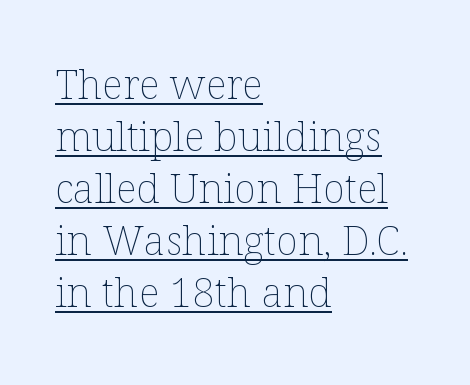
Caption: standard tracking, unaltered. The passage shown is typed in a proportional face where columns would drift. These lines sit exactly where default settings would place them. A continuous stroke trails under the words, as in a hyperlink. A light-to-regular cut is what we see here. Line beginnings align vertically; line endings do not.
